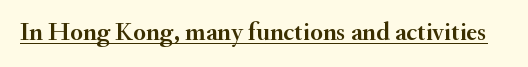
The image shows 26 px text type, upright; set normal letter spacing, underlined.
